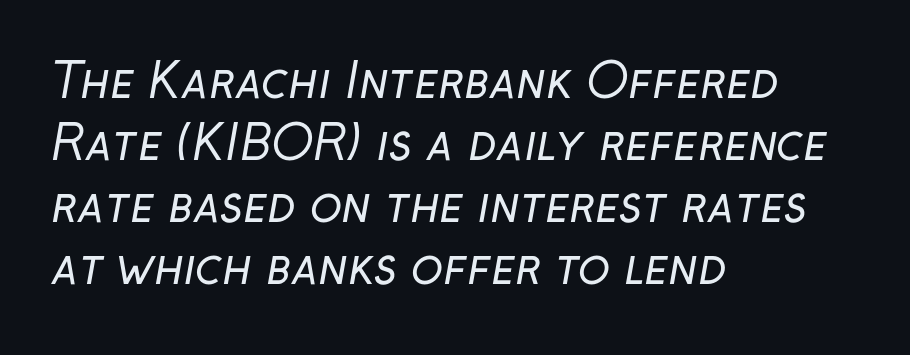
The image shows 47 px regular-weight sans-serif type; set left-aligned, normal line spacing (1.32x), normal letter spacing, not underlined; low stroke contrast and a medium x-height.
